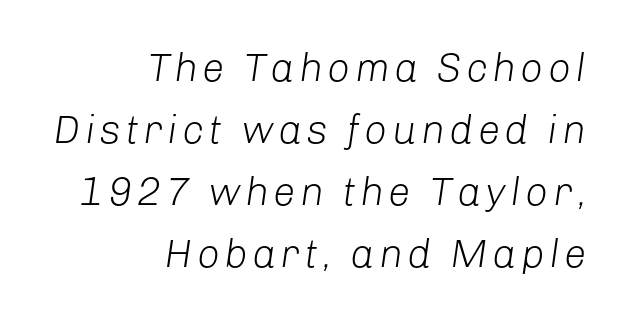
Here the designer chose a conventional face with non-uniform glyph widths. Emphasis-style slanted type is in use. Each row of text sits above clean, open space. The characters are drawn with everyday or finer stroke widths.
